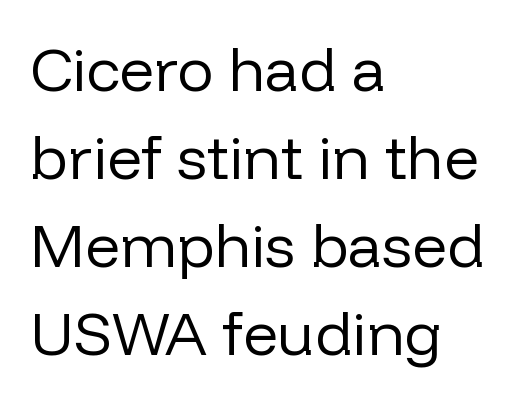
Observe the absence of serifs on each vertical stroke in this sample. Visually the block forms a straight wall on the left and a jagged coastline on the right. No extra tracking has been applied to these lines. Each letter keeps its own natural width here, so spacing adapts to shape. Every character sits straight up, as roman type does. Successive baselines arrive at the customary interval.
